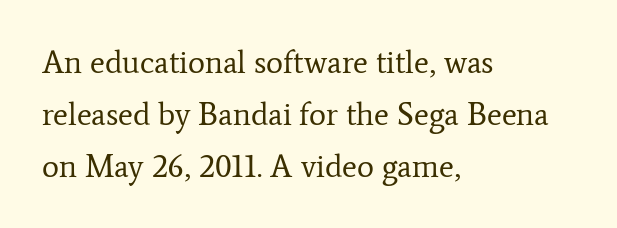
The image shows 32 px regular-weight serif type, upright; set left-aligned, normal line spacing (1.62x), normal letter spacing, not underlined; low stroke contrast and a medium x-height.
